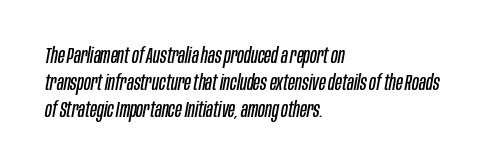
Q: Is the text bold? A: No.
Q: Is the text italic (slanted)? A: Yes, it leans right by about 10 degrees.
Q: Is the text underlined? A: No.
Q: How is the paragraph aligned? A: Left-aligned.
Q: Is the spacing between letters normal or unusually wide? A: Normal.
